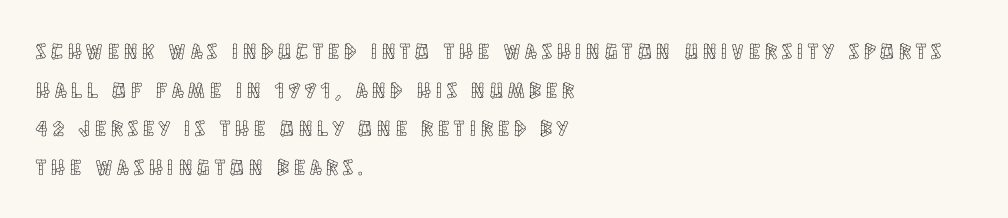
{"italic": "no", "underline": "no", "align": "left", "line_spacing_ratio": 1.76, "letter_spacing": "wide", "letter_spacing_em": 0.24, "glyph_px": 22}
